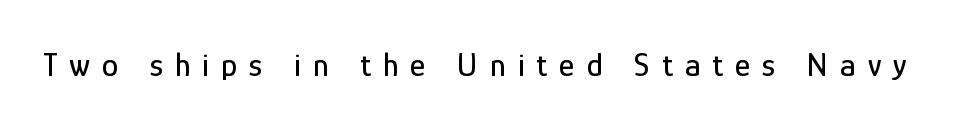
The image shows 33 px condensed sans-serif type, upright; set unusually wide letter spacing (+0.36 em), not underlined; low stroke contrast and a medium x-height.
